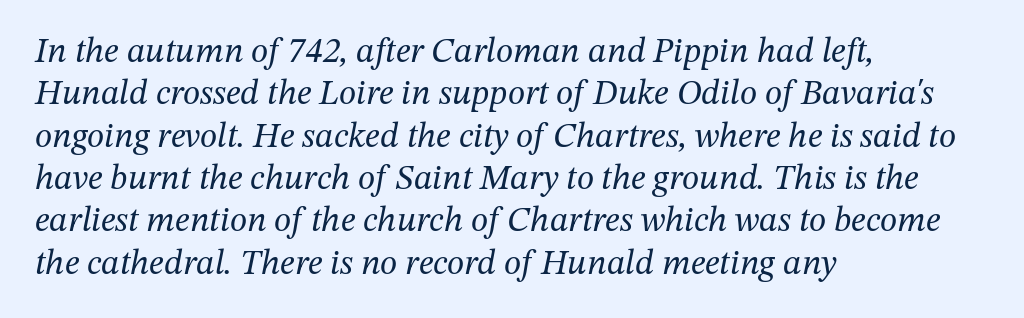
The image shows 35 px regular-weight serif type, italic (leaning right); set left-aligned, line spacing 1.21x, normal letter spacing, not underlined; medium stroke contrast and a medium x-height.
